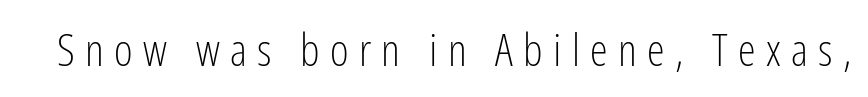
Q: Is the text bold? A: No.
Q: Is the text italic (slanted)? A: No, it is upright.
Q: Is the typeface a serif or a sans-serif typeface? A: Sans-serif.
Q: Is the text underlined? A: No.
Q: Is the spacing between letters normal or unusually wide? A: Unusually wide.
Q: Width (condensed, normal, or wide)? A: Condensed.
Q: Stroke contrast? A: Low.
Q: x-height? A: Medium.
Q: Monospaced? A: No.
